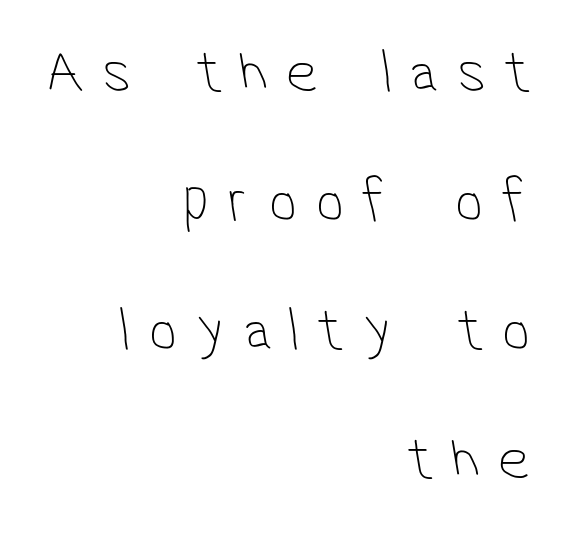
{"serif": "no", "bold": "no", "weight": "thin", "width": "condensed", "stroke_contrast": "low", "x_height": "medium", "monospaced": "no", "underline": "no", "align": "right", "line_spacing": "loose", "line_spacing_ratio": 2.08, "letter_spacing": "wide", "letter_spacing_em": 0.3, "glyph_px": 62}
